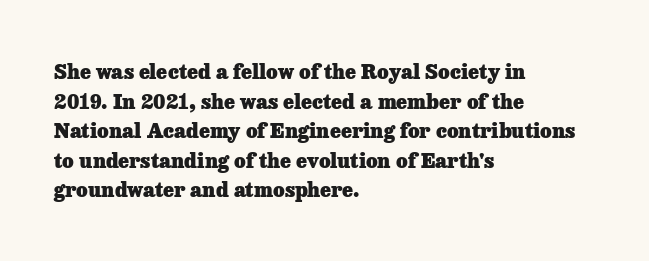
Q: Is the text bold? A: Yes.
Q: Is the text italic (slanted)? A: No, it is upright.
Q: Is the text underlined? A: No.
Q: How is the paragraph aligned? A: Left-aligned.
Q: Is the spacing between letters normal or unusually wide? A: Normal.
Q: Is the spacing between lines tight, normal or loose? A: Normal.
